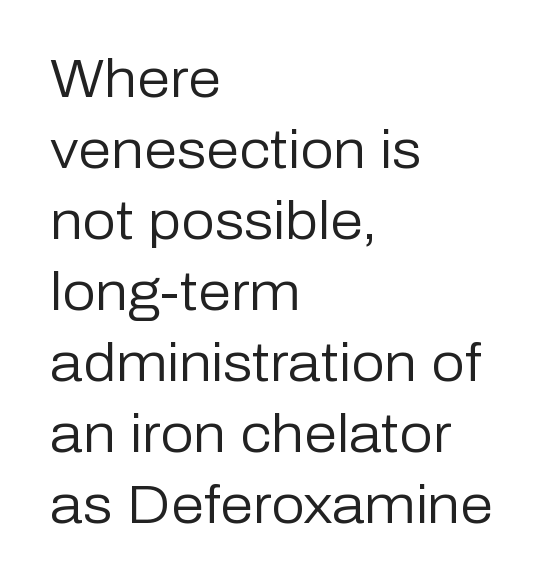
{"serif": "no", "italic": "no", "bold": "no", "weight": "regular", "width": "normal", "stroke_contrast": "low", "x_height": "medium", "monospaced": "no", "underline": "no", "align": "left", "line_spacing": "normal", "line_spacing_ratio": 1.34, "letter_spacing": "normal", "letter_spacing_em": 0.0, "glyph_px": 53}
